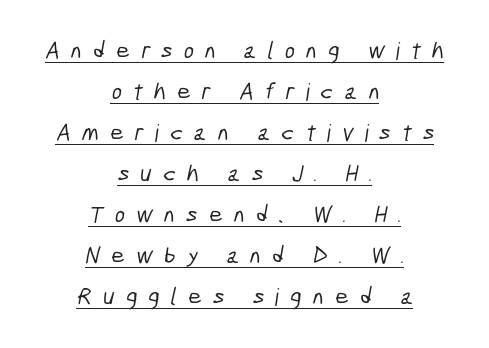
{"underline": "yes", "align": "center", "line_spacing_ratio": 1.71, "letter_spacing": "wide", "letter_spacing_em": 0.46, "glyph_px": 24}
